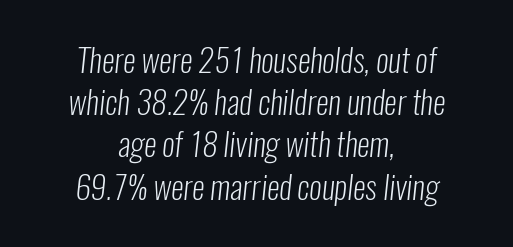
{"serif": "no", "bold": "no", "weight": "light", "width": "condensed", "stroke_contrast": "low", "x_height": "medium", "monospaced": "no", "underline": "no", "align": "center", "line_spacing": "normal", "line_spacing_ratio": 1.32, "letter_spacing": "normal", "letter_spacing_em": 0.0, "glyph_px": 32}
